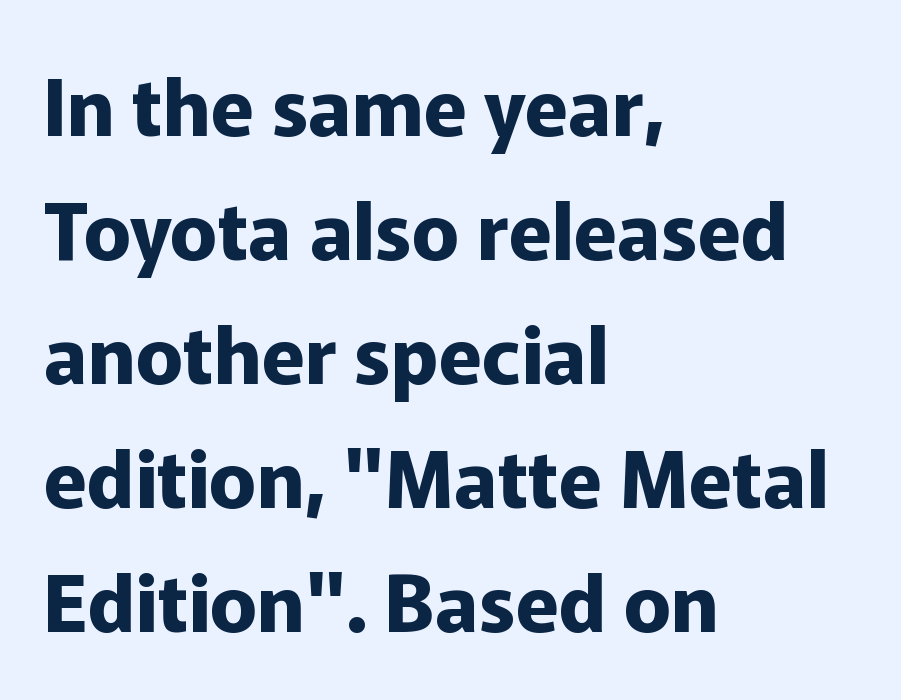
{"serif": "no", "italic": "no", "bold": "yes", "weight": "bold", "width": "normal", "stroke_contrast": "low", "x_height": "medium", "monospaced": "no", "underline": "no", "align": "left", "line_spacing": "normal", "line_spacing_ratio": 1.57, "letter_spacing": "normal", "letter_spacing_em": 0.0, "glyph_px": 79}
